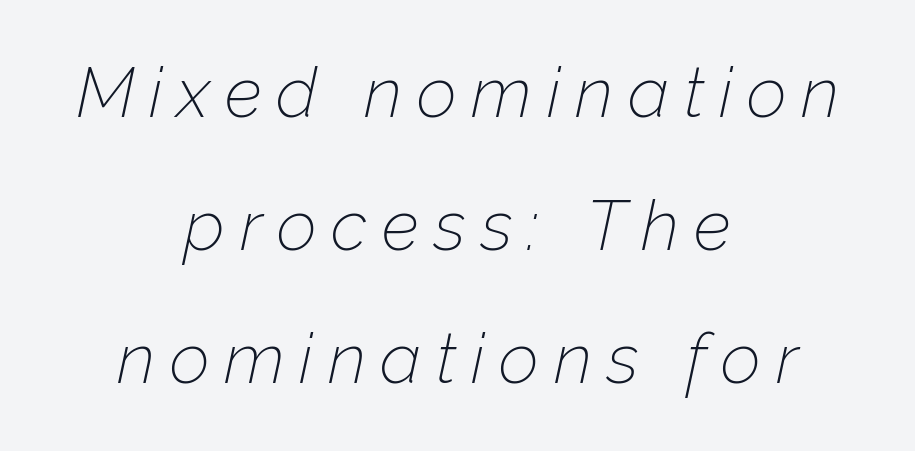
Unbolded letterforms with no extra heft. The text carries the slant typical of an italic or oblique font. Each row of text sits above clean, open space. Visually the block forms a symmetrical silhouette, jagged on both flanks. A great deal of white space separates one row of letters from the next.
